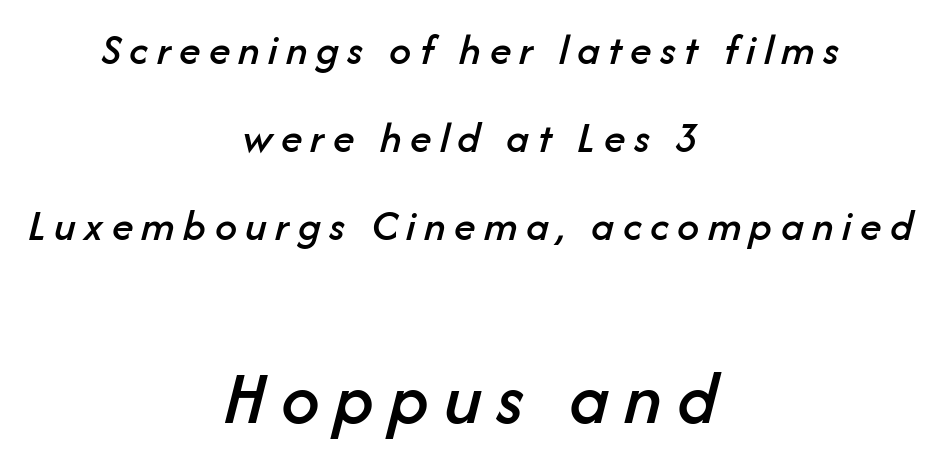
The image shows 77 px text type, italic (leaning right); set centered, loose line spacing (2.0x), not underlined; the second (bottom) block is 1.75x larger; low stroke contrast and a medium x-height.
